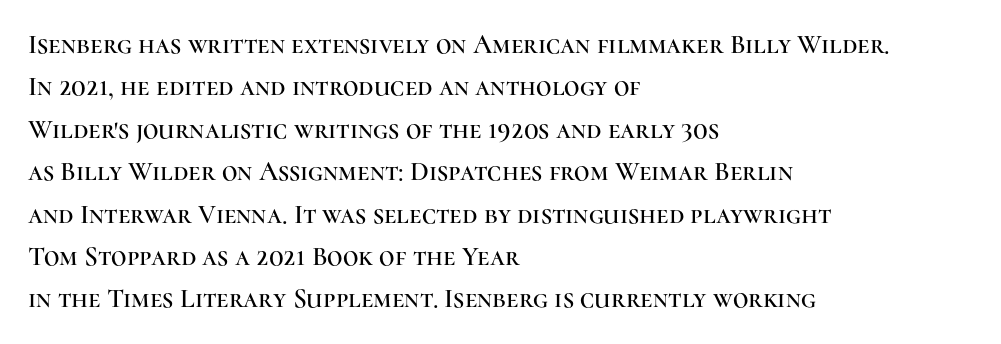
Successive baselines arrive at the customary interval. Tall strokes in this sample are plumb rather than angled. Where is the straight margin? On the left. Lines of text with bare space underneath. Each word holds together tightly as a unit, with standard inter-letter gaps.
